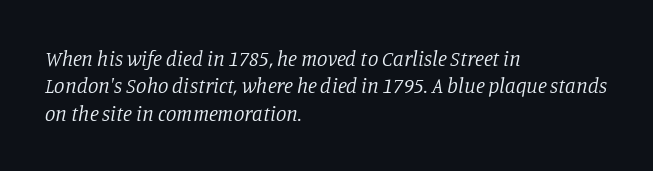
{"italic": "yes", "lean": "right", "slant_degrees": 11, "bold": "no", "underline": "no", "align": "left", "line_spacing": "normal", "line_spacing_ratio": 1.3, "letter_spacing": "normal", "letter_spacing_em": 0.0, "glyph_px": 21}
